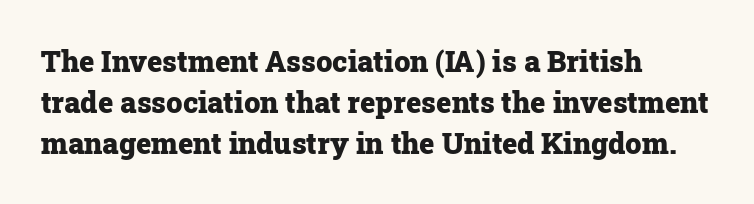
The image shows 29 px heavy serif type, upright; set left-aligned, normal line spacing (1.42x), normal letter spacing, not underlined; low stroke contrast and a medium x-height.
